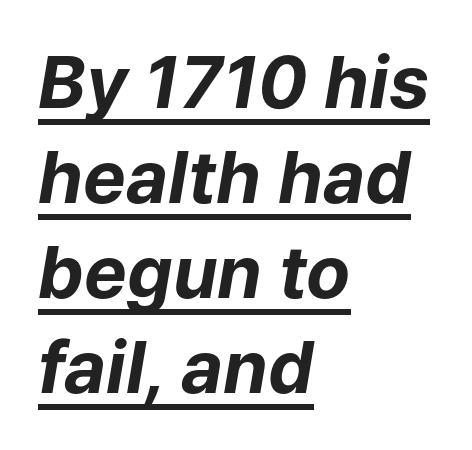
The image shows 72 px bold type, italic (leaning right); set left-aligned, normal line spacing (1.32x), normal letter spacing, underlined; low stroke contrast and a medium x-height.
